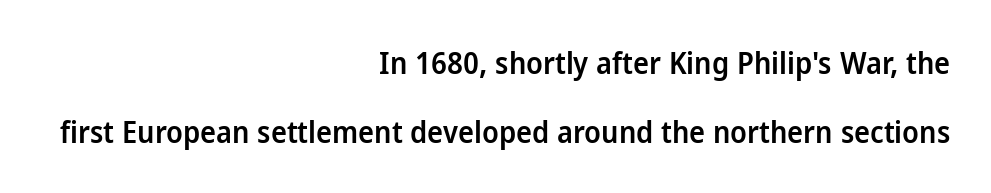
Q: Is the text bold? A: Semi-bold.
Q: Is the text italic (slanted)? A: No, it is upright.
Q: Is the typeface a serif or a sans-serif typeface? A: Sans-serif.
Q: Is the text underlined? A: No.
Q: How is the paragraph aligned? A: Right-aligned.
Q: Is the spacing between letters normal or unusually wide? A: Normal.
Q: Is the spacing between lines tight, normal or loose? A: Loose.
Q: Width (condensed, normal, or wide)? A: Normal.
Q: Stroke contrast? A: Low.
Q: x-height? A: Medium.
Q: Monospaced? A: No.
